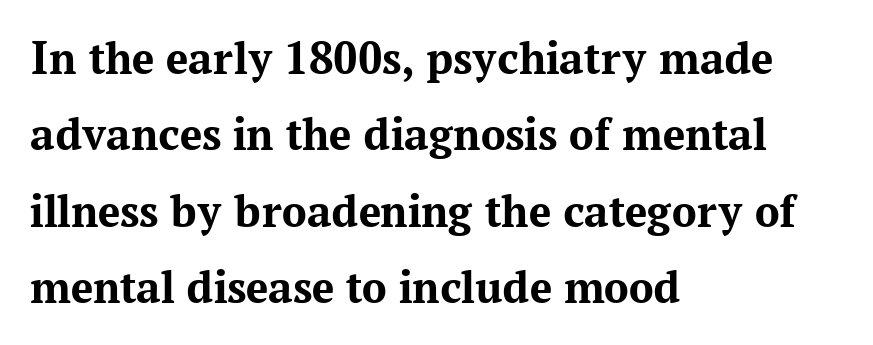
{"serif": "yes", "italic": "no", "bold": "yes", "weight": "bold", "width": "normal", "stroke_contrast": "medium", "x_height": "medium", "monospaced": "no", "underline": "no", "align": "left", "line_spacing": "normal", "line_spacing_ratio": 1.56, "letter_spacing": "normal", "letter_spacing_em": 0.0, "glyph_px": 49}
